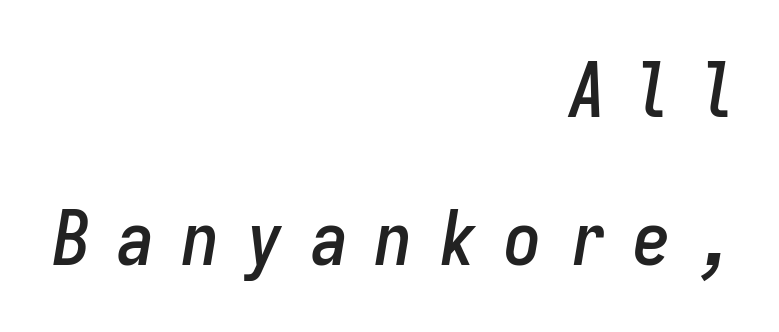
{"italic": "yes", "lean": "right", "slant_degrees": 9, "width": "condensed", "stroke_contrast": "low", "x_height": "medium", "monospaced": "yes", "underline": "no", "align": "right", "line_spacing": "loose", "line_spacing_ratio": 1.98, "letter_spacing": "wide", "letter_spacing_em": 0.36, "glyph_px": 75}
